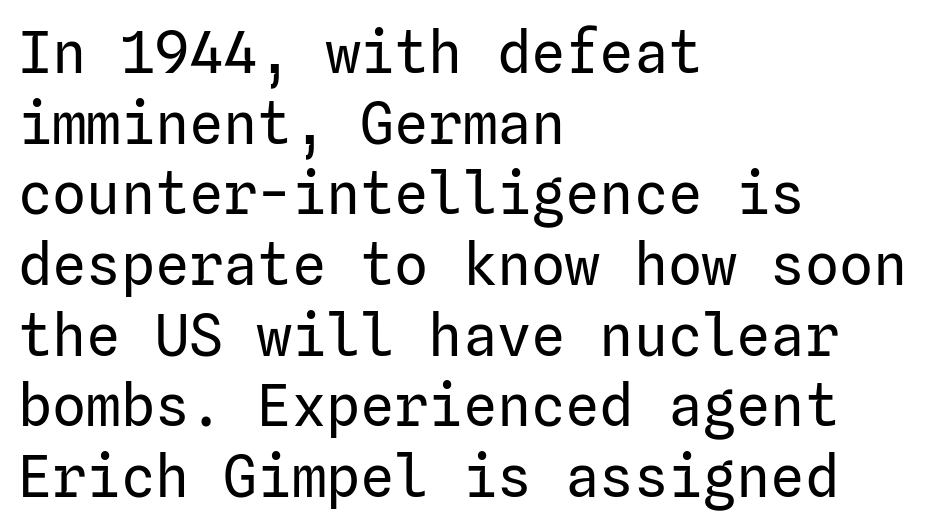
The specimen omits any rule beneath the text block's lines. Upright lettering throughout. The typeface chosen for these lines omits serifs. Glyph-to-glyph distance matches everyday printed text. Horizontal alignment here is leftward, the default for most running prose. Is the stroke heavy? The answer is a plain regular-or-lighter.
